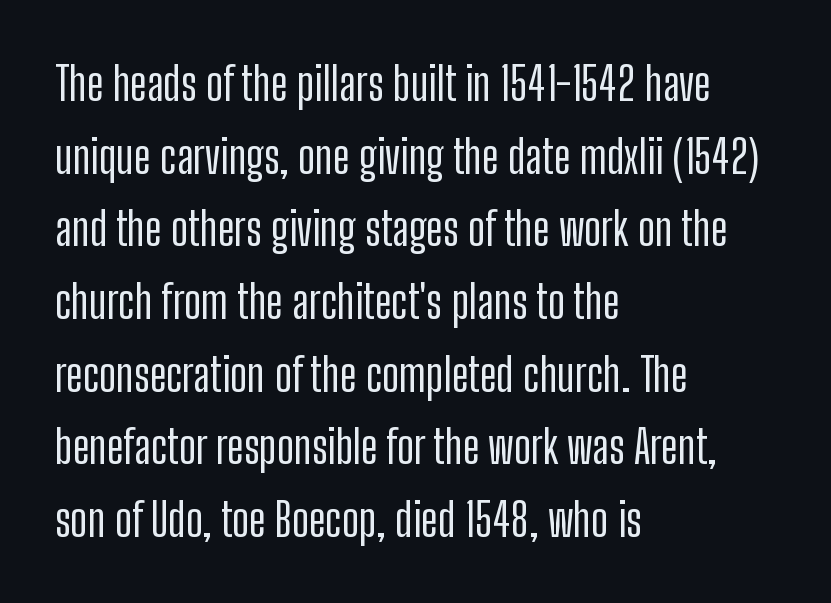
The image shows 46 px condensed sans-serif type, upright; set left-aligned, normal line spacing (1.58x), normal letter spacing, not underlined; low stroke contrast and a medium x-height.
